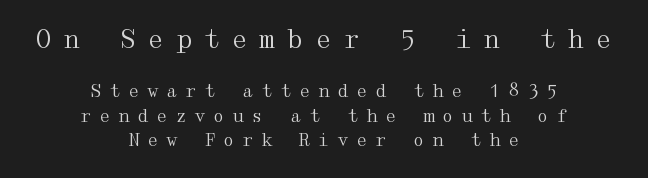
The space between consecutive lines is moderate. Posture: straight, roman, zero tilt. Where is the straight margin? There isn't one; the lines are centered. Is the stroke heavy? The answer is a plain regular-or-lighter. The passage shown has open, widely tracked lettering throughout.
